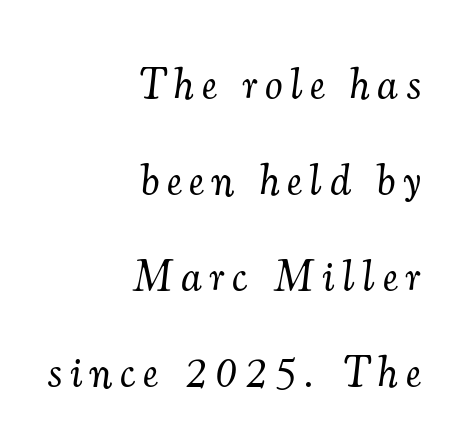
{"serif": "yes", "italic": "yes", "lean": "right", "slant_degrees": 7, "bold": "no", "weight": "light", "width": "normal", "stroke_contrast": "medium", "x_height": "small", "monospaced": "no", "underline": "no", "align": "right", "line_spacing": "loose", "line_spacing_ratio": 2.18, "glyph_px": 44}
